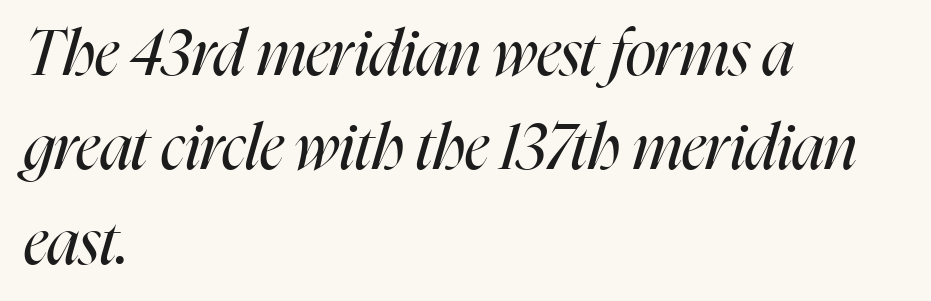
Q: Is the text bold? A: No.
Q: Is the text italic (slanted)? A: Yes, it leans right by about 16 degrees.
Q: Is the text underlined? A: No.
Q: How is the paragraph aligned? A: Left-aligned.
Q: Is the spacing between letters normal or unusually wide? A: Normal.
Q: Is the spacing between lines tight, normal or loose? A: Normal.
Q: Width (condensed, normal, or wide)? A: Condensed.
Q: Stroke contrast? A: High.
Q: x-height? A: Medium.
Q: Monospaced? A: No.
